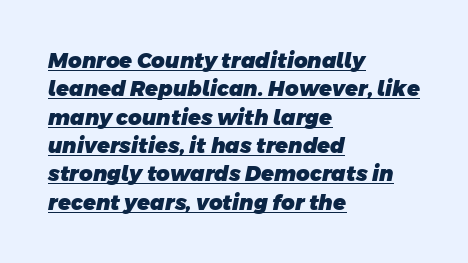
The image shows 21 px bold type; set left-aligned, normal line spacing (1.35x), normal letter spacing, underlined.
